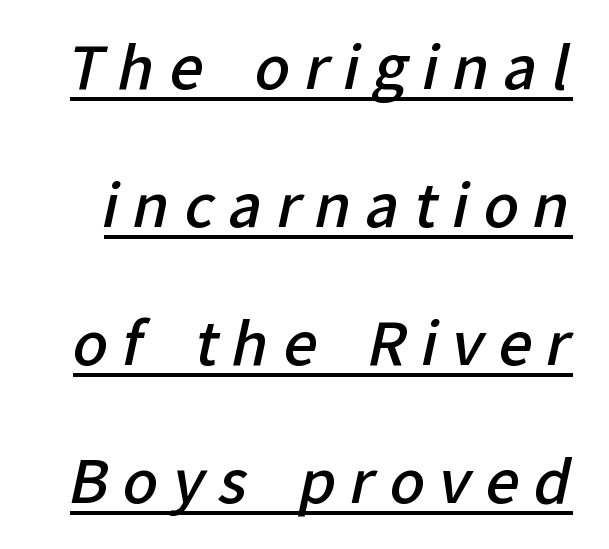
The image shows 59 px semibold sans-serif type; set loose line spacing (2.34x), unusually wide letter spacing (+0.24 em), underlined; low stroke contrast and a medium x-height.
